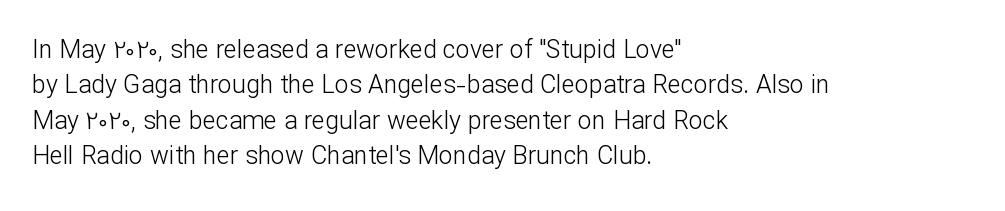
The image shows 25 px text type, upright; set left-aligned, normal line spacing (1.42x), normal letter spacing, not underlined.
